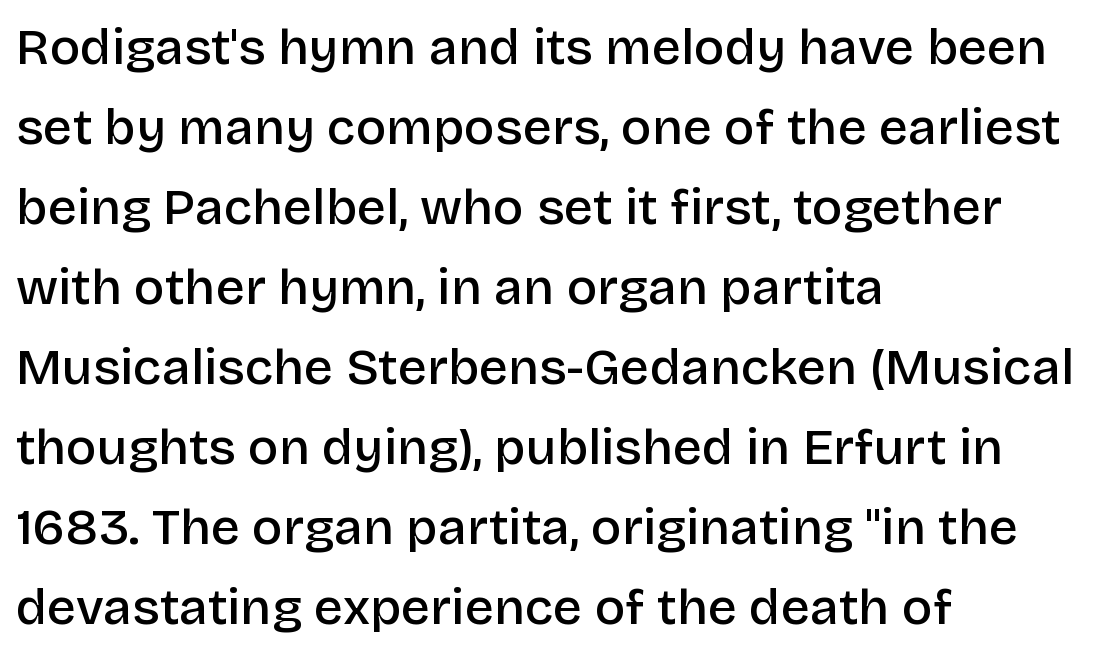
The image shows 51 px semibold sans-serif type, upright; set left-aligned, normal line spacing (1.57x), normal letter spacing, not underlined; low stroke contrast and a large x-height.
